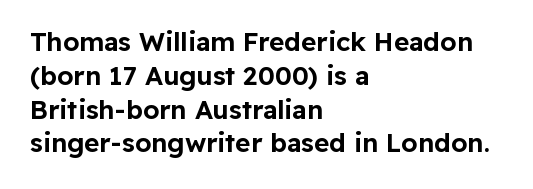
The image shows 26 px text type, upright; set left-aligned, normal line spacing (1.3x), normal letter spacing, not underlined.
